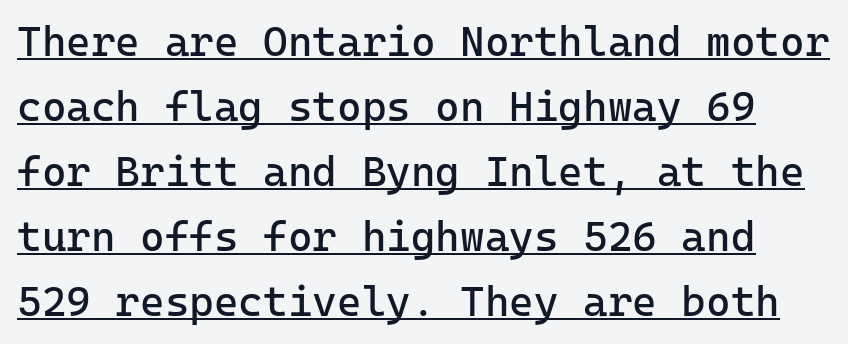
Q: Is the text bold? A: No.
Q: Is the text italic (slanted)? A: No, it is upright.
Q: Is the typeface a serif or a sans-serif typeface? A: Sans-serif.
Q: Is the text underlined? A: Yes.
Q: Is the spacing between letters normal or unusually wide? A: Normal.
Q: Is the spacing between lines tight, normal or loose? A: Normal.
Q: Width (condensed, normal, or wide)? A: Normal.
Q: Stroke contrast? A: Low.
Q: x-height? A: Medium.
